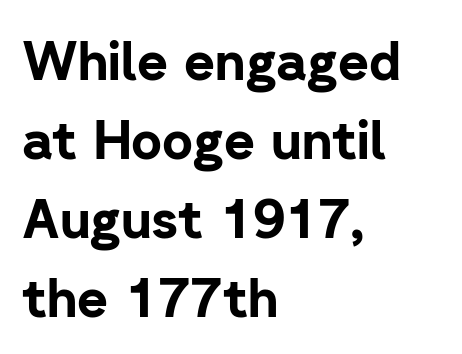
Q: Is the text bold? A: Yes.
Q: Is the text italic (slanted)? A: No, it is upright.
Q: Is the typeface a serif or a sans-serif typeface? A: Sans-serif.
Q: Is the text underlined? A: No.
Q: How is the paragraph aligned? A: Left-aligned.
Q: Is the spacing between letters normal or unusually wide? A: Normal.
Q: Is the spacing between lines tight, normal or loose? A: Normal.
Q: Width (condensed, normal, or wide)? A: Normal.
Q: Stroke contrast? A: Low.
Q: x-height? A: Medium.
Q: Monospaced? A: No.
